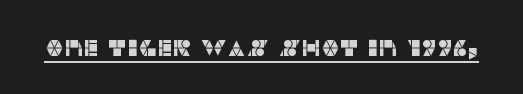
Q: Is the text italic (slanted)? A: No, it is upright.
Q: Is the text underlined? A: Yes.
Q: Is the spacing between letters normal or unusually wide? A: Normal.
